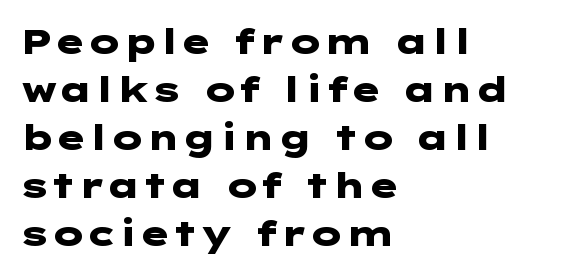
Compared with a centered layout, this one pins lines to the left instead. Every stem runs plumb, perpendicular to the baseline. Thick stems and heavy bowls — unmistakably bold. This is sans-serif lettering, the kind often seen on screens and signage. Letters rest on an invisible, unmarked baseline. This sample uses plain, unmodified letter spacing.
